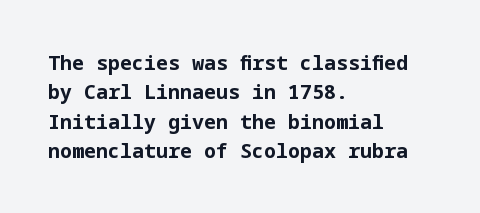
Q: Is the text bold? A: Yes.
Q: Is the text italic (slanted)? A: No, it is upright.
Q: Is the text underlined? A: No.
Q: How is the paragraph aligned? A: Left-aligned.
Q: Is the spacing between letters normal or unusually wide? A: Normal.
Q: Is the spacing between lines tight, normal or loose? A: Normal.
